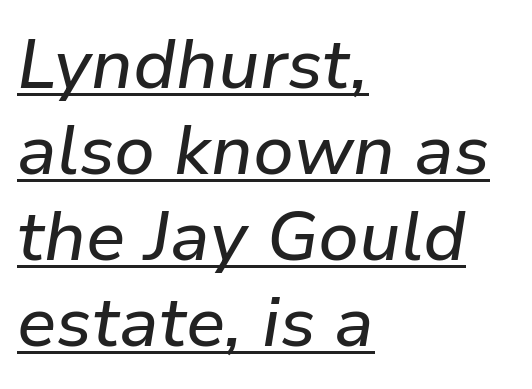
Q: Is the text italic (slanted)? A: Yes, it leans right by about 9 degrees.
Q: Is the text underlined? A: Yes.
Q: How is the paragraph aligned? A: Left-aligned.
Q: Is the spacing between letters normal or unusually wide? A: Normal.
Q: Width (condensed, normal, or wide)? A: Normal.
Q: Stroke contrast? A: Low.
Q: x-height? A: Medium.
Q: Monospaced? A: No.
